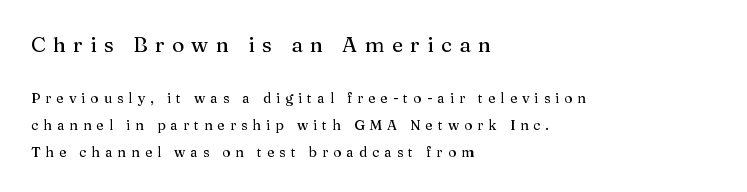
The image shows 21 px text type, upright; set left-aligned, loose line spacing (1.94x), unusually wide letter spacing (+0.35 em), not underlined; the first (top) block is 1.5x larger.
